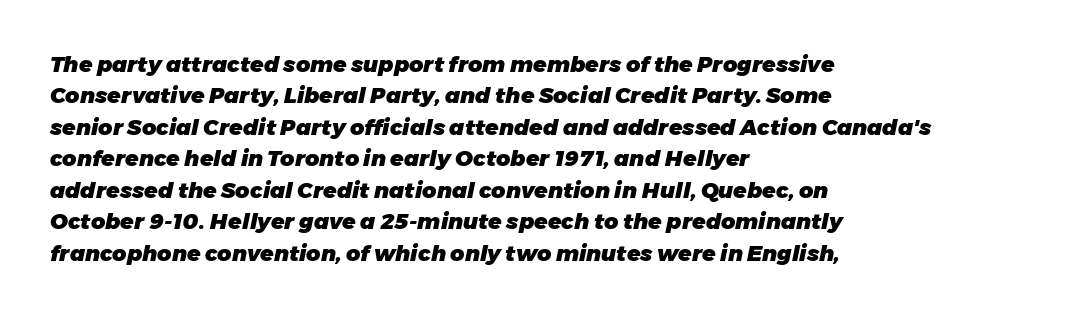
{"italic": "yes", "lean": "right", "slant_degrees": 11, "bold": "yes", "underline": "no", "align": "left", "line_spacing": "normal", "line_spacing_ratio": 1.43, "letter_spacing": "normal", "letter_spacing_em": 0.0, "glyph_px": 22}
